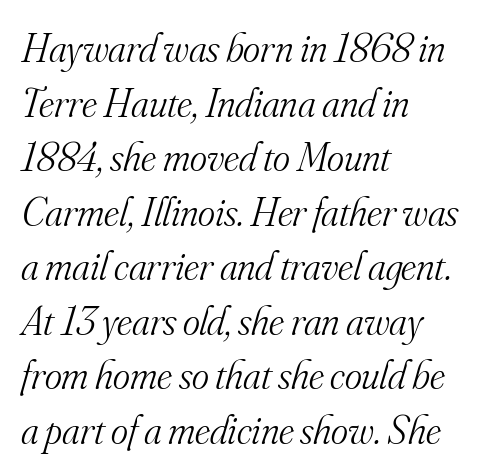
{"serif": "yes", "italic": "yes", "lean": "right", "slant_degrees": 16, "bold": "no", "weight": "light", "width": "normal", "stroke_contrast": "medium", "x_height": "small", "monospaced": "no", "underline": "no", "align": "left", "line_spacing": "normal", "line_spacing_ratio": 1.33, "letter_spacing": "normal", "letter_spacing_em": 0.0, "glyph_px": 41}
